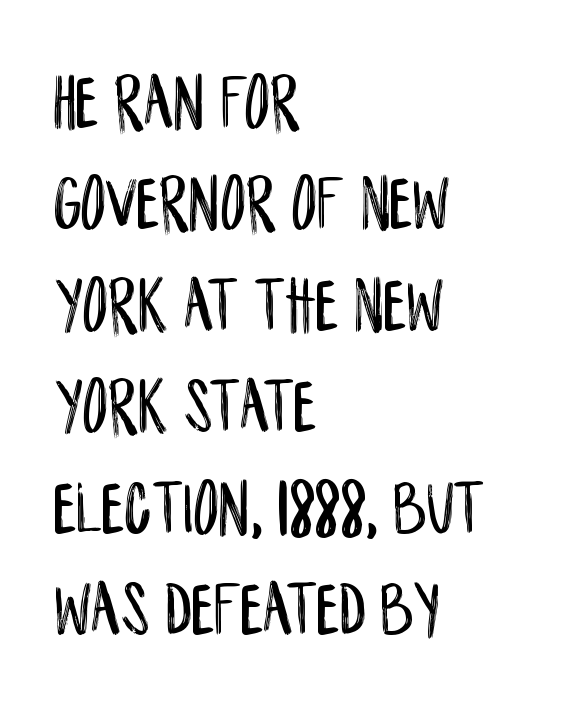
Q: Is the text italic (slanted)? A: No, it is upright.
Q: Is the typeface a serif or a sans-serif typeface? A: Sans-serif.
Q: Is the text underlined? A: No.
Q: How is the paragraph aligned? A: Left-aligned.
Q: Is the spacing between letters normal or unusually wide? A: Normal.
Q: Is the spacing between lines tight, normal or loose? A: Normal.
Q: Width (condensed, normal, or wide)? A: Condensed.
Q: Stroke contrast? A: Low.
Q: x-height? A: Large.
Q: Monospaced? A: No.
